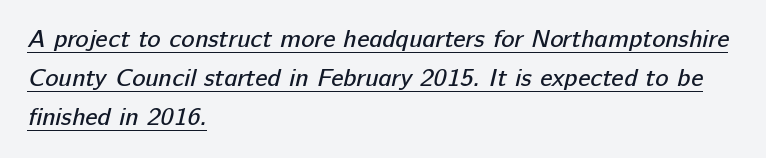
The image shows 25 px text type; set left-aligned, normal line spacing (1.57x), normal letter spacing, underlined.
